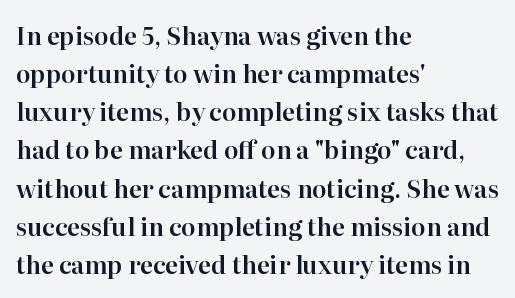
A normal amount of white space separates one row of letters from the next. In terms of letterspacing, this is plain default setting. Quick note: not italic, upright. Only glyphs here, with clear space below each row. Horizontally, the lines are justified to the leading edge only.
